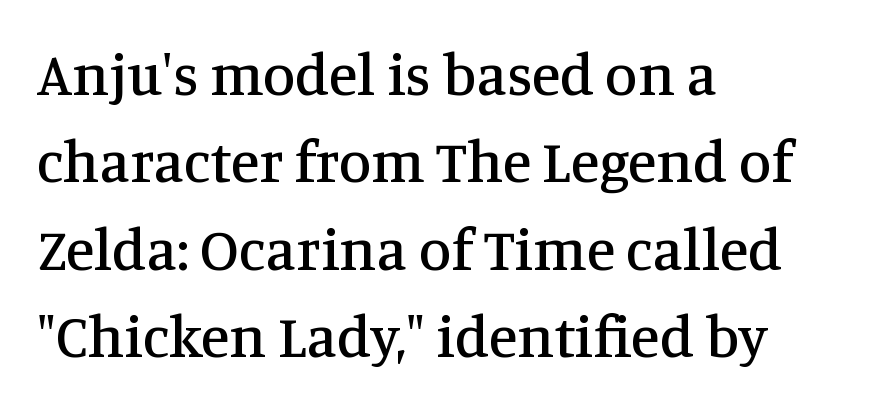
{"serif": "yes", "italic": "no", "width": "normal", "stroke_contrast": "medium", "x_height": "large", "monospaced": "no", "underline": "no", "align": "left", "line_spacing": "normal", "line_spacing_ratio": 1.48, "letter_spacing": "normal", "letter_spacing_em": 0.0, "glyph_px": 59}
